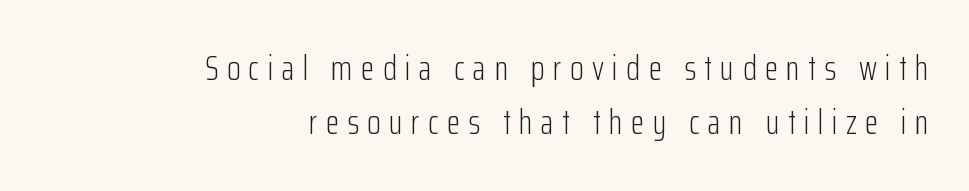
Does the lettering tilt? It doesn't — this is upright. Loose tracking; the words dissolve into strings of separated letters. Does the copy run flush right? Yes — the right margin is perfectly even. Serifs: no, the terminals of the letterforms are clean. The leading is moderate, giving the passage an even texture.
